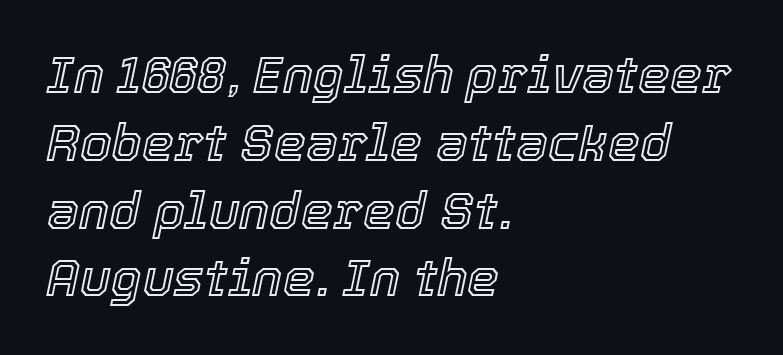
Q: Is the text italic (slanted)? A: Yes, it leans right by about 12 degrees.
Q: Is the text underlined? A: No.
Q: How is the paragraph aligned? A: Left-aligned.
Q: Is the spacing between letters normal or unusually wide? A: Normal.
Q: Is the spacing between lines tight, normal or loose? A: Normal.
Q: Width (condensed, normal, or wide)? A: Normal.
Q: x-height? A: Medium.
Q: Monospaced? A: No.
